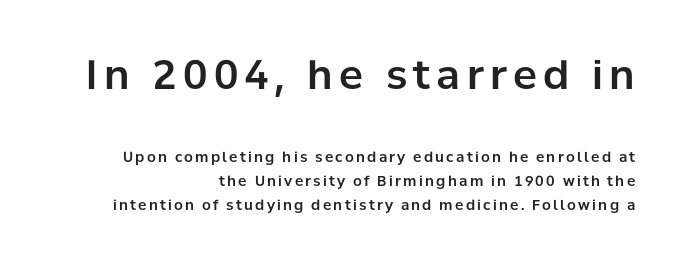
{"serif": "no", "italic": "no", "width": "normal", "stroke_contrast": "low", "x_height": "medium", "monospaced": "no", "underline": "no", "align": "right", "line_spacing_ratio": 1.71, "larger_block": "first", "size_ratio": 2.86, "glyph_px": 40}
